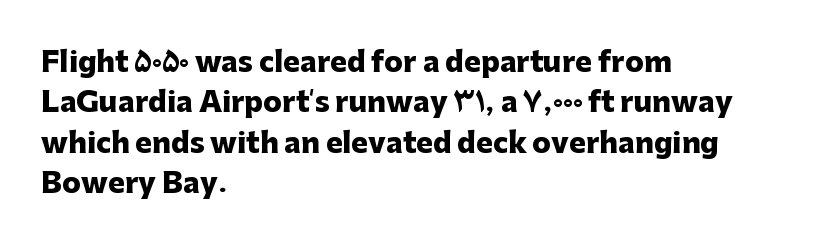
{"serif": "no", "italic": "no", "bold": "yes", "weight": "heavy", "width": "normal", "stroke_contrast": "low", "x_height": "medium", "monospaced": "no", "underline": "no", "align": "left", "line_spacing": "normal", "line_spacing_ratio": 1.44, "letter_spacing": "normal", "letter_spacing_em": 0.0, "glyph_px": 28}
